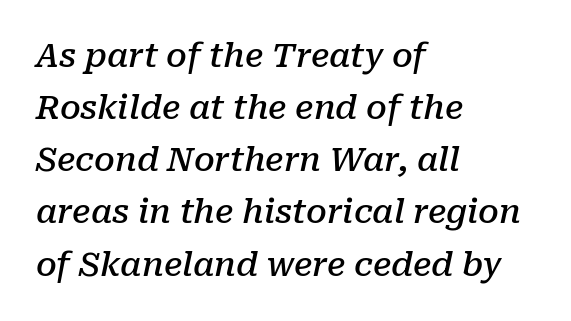
The image shows 33 px semibold serif type, italic (leaning right); set left-aligned, normal line spacing (1.58x), normal letter spacing, not underlined; low stroke contrast and a medium x-height.
